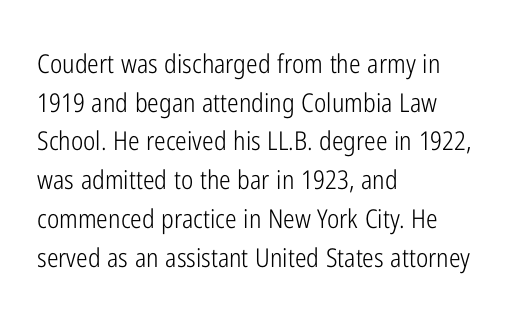
{"italic": "no", "bold": "no", "underline": "no", "align": "left", "line_spacing": "normal", "line_spacing_ratio": 1.49, "letter_spacing": "normal", "letter_spacing_em": 0.0, "glyph_px": 26}
